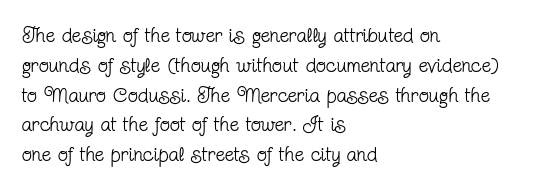
The image shows 21 px text type, upright; set left-aligned, normal line spacing (1.42x), normal letter spacing, not underlined.
